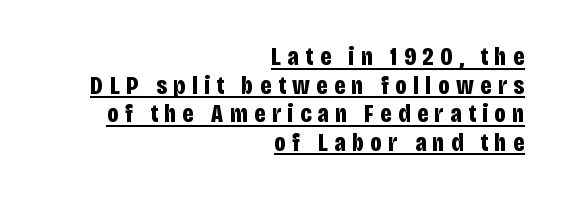
{"italic": "no", "bold": "yes", "underline": "yes", "align": "right", "line_spacing": "tight", "line_spacing_ratio": 1.1, "letter_spacing": "wide", "letter_spacing_em": 0.25, "glyph_px": 26}
